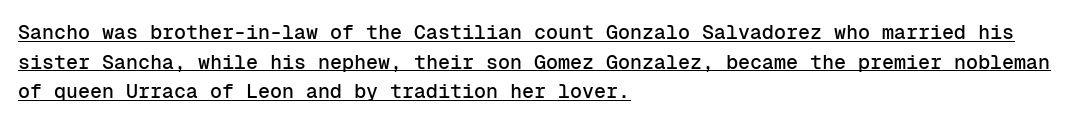
Q: Is the text italic (slanted)? A: No, it is upright.
Q: Is the text underlined? A: Yes.
Q: How is the paragraph aligned? A: Left-aligned.
Q: Is the spacing between letters normal or unusually wide? A: Normal.
Q: Is the spacing between lines tight, normal or loose? A: Normal.
